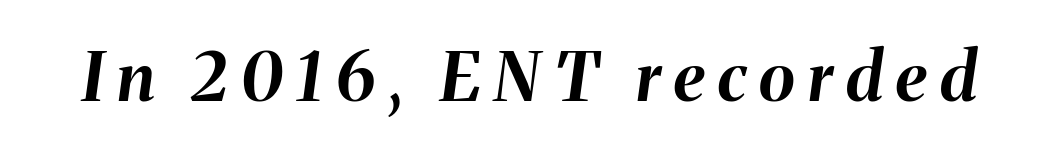
Q: Is the text bold? A: Yes.
Q: Is the text italic (slanted)? A: Yes, it leans right by about 8 degrees.
Q: Is the text underlined? A: No.
Q: Is the spacing between letters normal or unusually wide? A: Unusually wide.
Q: Width (condensed, normal, or wide)? A: Normal.
Q: Stroke contrast? A: Medium.
Q: x-height? A: Medium.
Q: Monospaced? A: No.
